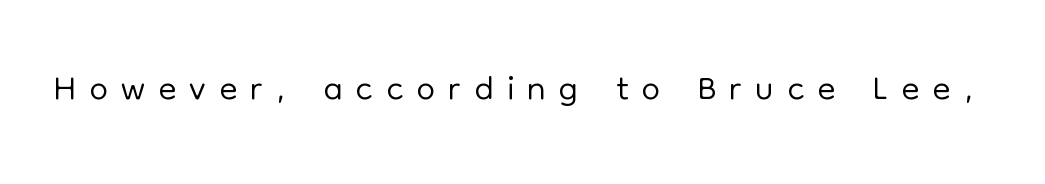
The image shows 53 px light sans-serif type, upright; set unusually wide letter spacing (+0.25 em), not underlined; low stroke contrast and a medium x-height.
